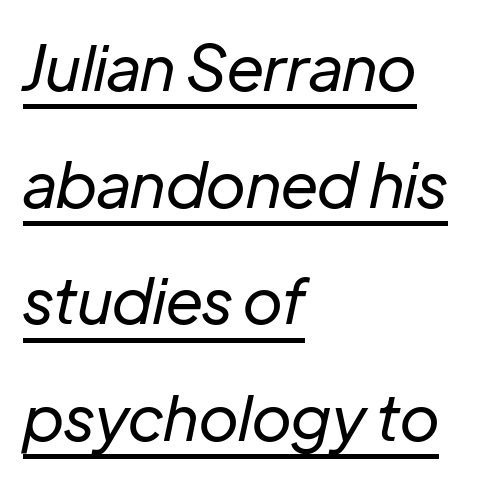
When letters slant like this, we call the style italic. Is the type heavy? It reads as light-to-regular instead. Varying glyph widths throughout — classic text-font behaviour. Left-aligned paragraph, ragged on the right. Glyph-to-glyph distance matches everyday printed text. What decoration does the sample have? An underline.
